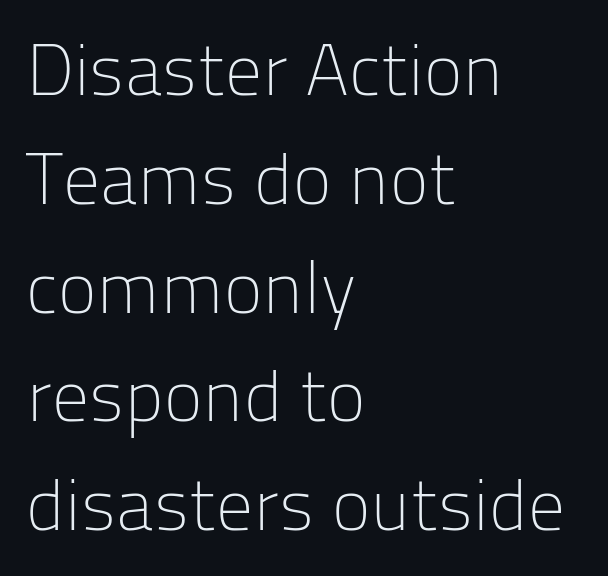
The image shows 73 px light sans-serif type, upright; set left-aligned, normal line spacing (1.49x), normal letter spacing, not underlined; low stroke contrast and a medium x-height.
